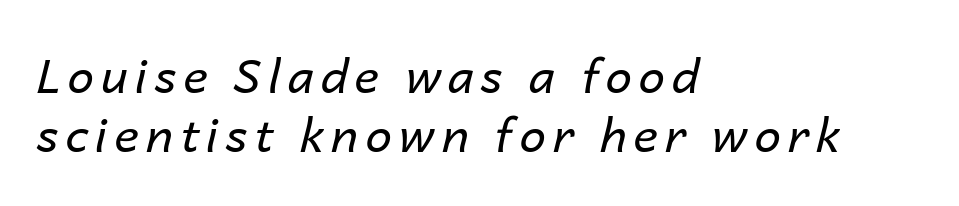
Note the varied advance widths — an 'i' is clearly narrower than an 'm'. In terms of leading, this rendering sits right in the middle. The gap between lines stays unmarked. The typesetting does not lean heavy: it is not bold. Style check: oblique. In CSS terms this would be text-align: left.
